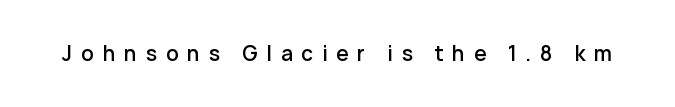
Does the weight exceed regular? Yes, but only to semibold. Does the lettering tilt? It doesn't — this is upright. Plain, unruled lines of type. There is plenty of visible air inserted between adjacent glyphs.
